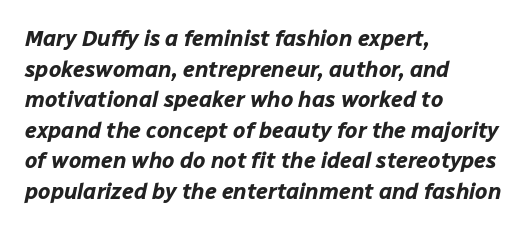
{"italic": "yes", "lean": "right", "slant_degrees": 12, "bold": "yes", "underline": "no", "align": "left", "line_spacing": "normal", "line_spacing_ratio": 1.39, "letter_spacing": "normal", "letter_spacing_em": 0.0, "glyph_px": 22}
